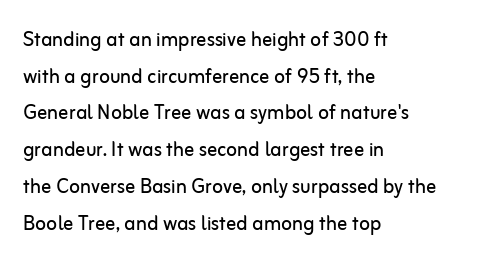
Weight: in the light-to-regular range. In CSS terms this would be text-align: left. The letters stand straight up with perfectly vertical stems. Each new line begins a customary step beneath the previous one. Characters follow at the spacing the type designer built in.
